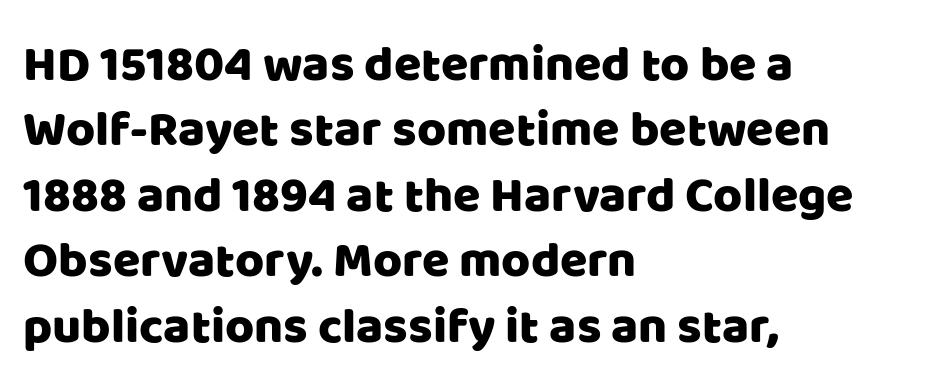
Q: Is the text italic (slanted)? A: No, it is upright.
Q: Is the typeface a serif or a sans-serif typeface? A: Sans-serif.
Q: Is the text underlined? A: No.
Q: How is the paragraph aligned? A: Left-aligned.
Q: Is the spacing between letters normal or unusually wide? A: Normal.
Q: Is the spacing between lines tight, normal or loose? A: Normal.
Q: Width (condensed, normal, or wide)? A: Normal.
Q: Stroke contrast? A: Low.
Q: x-height? A: Large.
Q: Monospaced? A: No.
